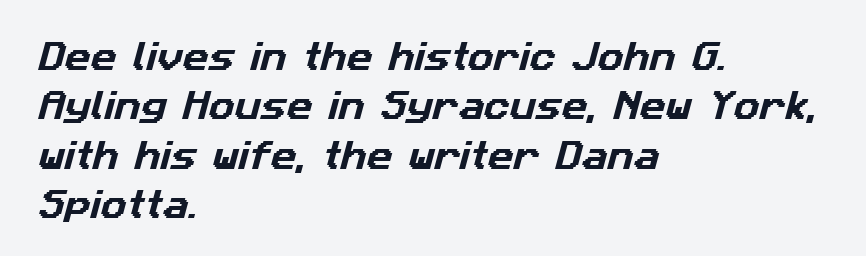
{"serif": "no", "width": "normal", "stroke_contrast": "low", "x_height": "medium", "monospaced": "no", "underline": "no", "align": "left", "line_spacing": "normal", "line_spacing_ratio": 1.54, "letter_spacing": "normal", "letter_spacing_em": 0.0, "glyph_px": 32}
